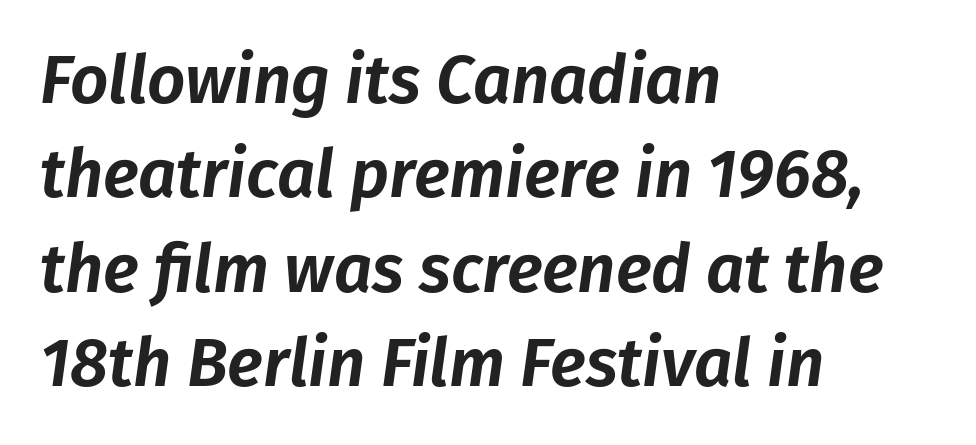
{"italic": "yes", "lean": "right", "slant_degrees": 8, "width": "normal", "stroke_contrast": "low", "x_height": "medium", "monospaced": "no", "underline": "no", "align": "left", "line_spacing": "normal", "line_spacing_ratio": 1.41, "letter_spacing": "normal", "letter_spacing_em": 0.0, "glyph_px": 67}
